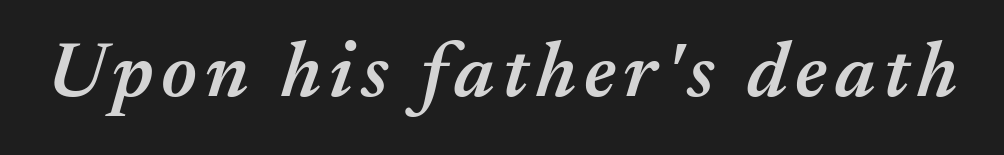
Each letter keeps its own natural width here, so spacing adapts to shape. Compared with an ordinary text face, these strokes are moderately heavier — a semibold. No word sits above an underline. You can tell it's italic because the verticals aren't actually vertical.
